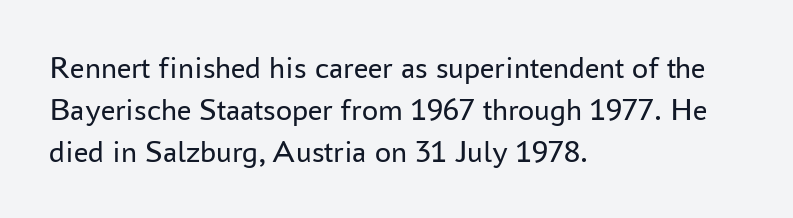
{"serif": "no", "italic": "no", "bold": "no", "weight": "regular", "width": "normal", "stroke_contrast": "low", "x_height": "medium", "monospaced": "no", "underline": "no", "align": "left", "line_spacing": "normal", "line_spacing_ratio": 1.31, "letter_spacing": "normal", "letter_spacing_em": 0.0, "glyph_px": 32}
